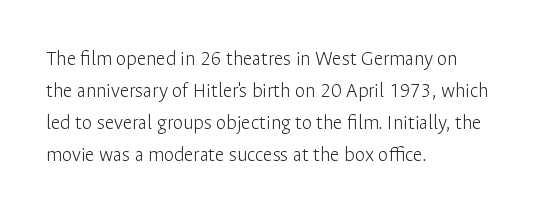
Is the block centered? No — it sits flush against the left margin. Honestly, the row spacing looks completely unremarkable. Check under the words: just untouched page. Ascenders rise straight up at ninety degrees. Nobody touched the tracking dial on this one.
